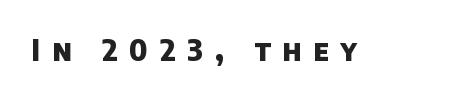
Q: Is the text bold? A: Yes.
Q: Is the typeface a serif or a sans-serif typeface? A: Sans-serif.
Q: Is the text underlined? A: No.
Q: Is the spacing between letters normal or unusually wide? A: Unusually wide.
Q: Width (condensed, normal, or wide)? A: Normal.
Q: Stroke contrast? A: Low.
Q: x-height? A: Large.
Q: Monospaced? A: No.
